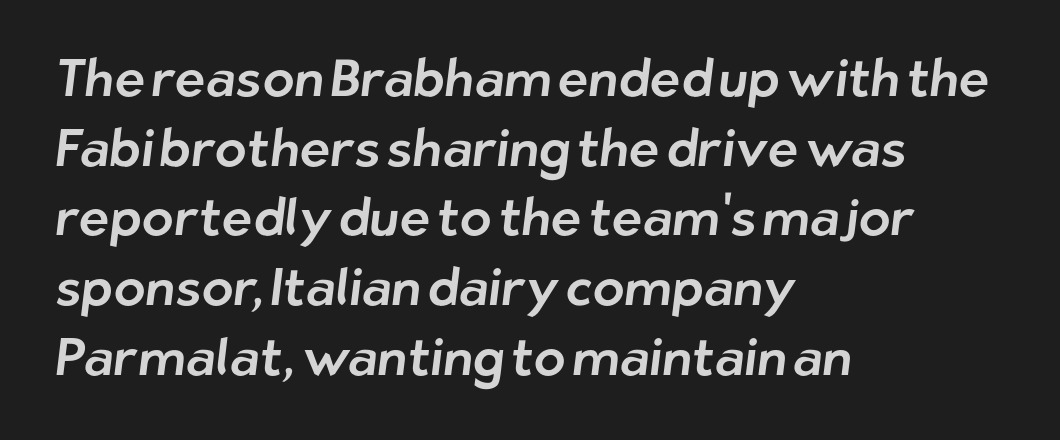
The image shows 52 px sans-serif type; set left-aligned, normal line spacing (1.34x), normal letter spacing, not underlined; low stroke contrast and a medium x-height.
